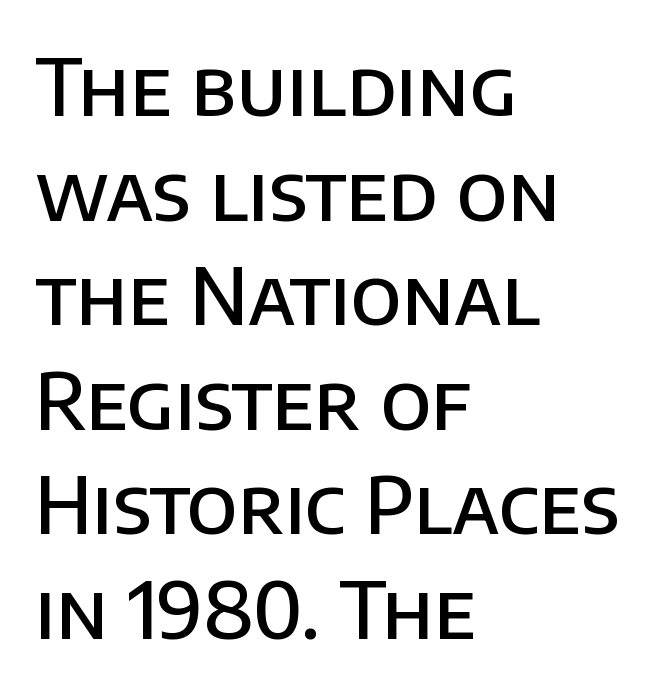
{"serif": "no", "italic": "no", "bold": "semi", "weight": "semibold", "width": "normal", "stroke_contrast": "low", "x_height": "large", "monospaced": "no", "underline": "no", "align": "left", "line_spacing": "normal", "line_spacing_ratio": 1.34, "letter_spacing": "normal", "letter_spacing_em": 0.0, "glyph_px": 78}
